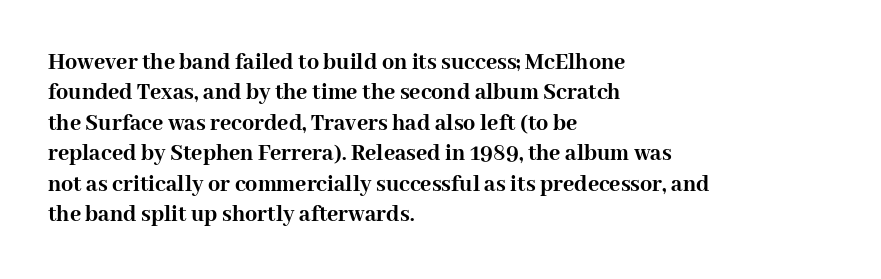
The glyphs are unaccompanied by any horizontal stroke below them. The leading is moderate, giving the passage an even texture. Left-aligned paragraph, ragged on the right. A full-strength bold gives these letters their thick strokes. This sample uses an upright cut, with every glyph sitting square on the baseline.
